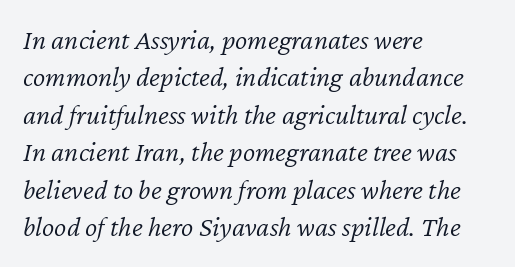
Q: Is the text bold? A: No.
Q: Is the text italic (slanted)? A: Yes, it leans right by about 12 degrees.
Q: Is the text underlined? A: No.
Q: How is the paragraph aligned? A: Left-aligned.
Q: Is the spacing between letters normal or unusually wide? A: Normal.
Q: Is the spacing between lines tight, normal or loose? A: Normal.
Q: Width (condensed, normal, or wide)? A: Normal.
Q: Stroke contrast? A: Low.
Q: x-height? A: Medium.
Q: Monospaced? A: No.
